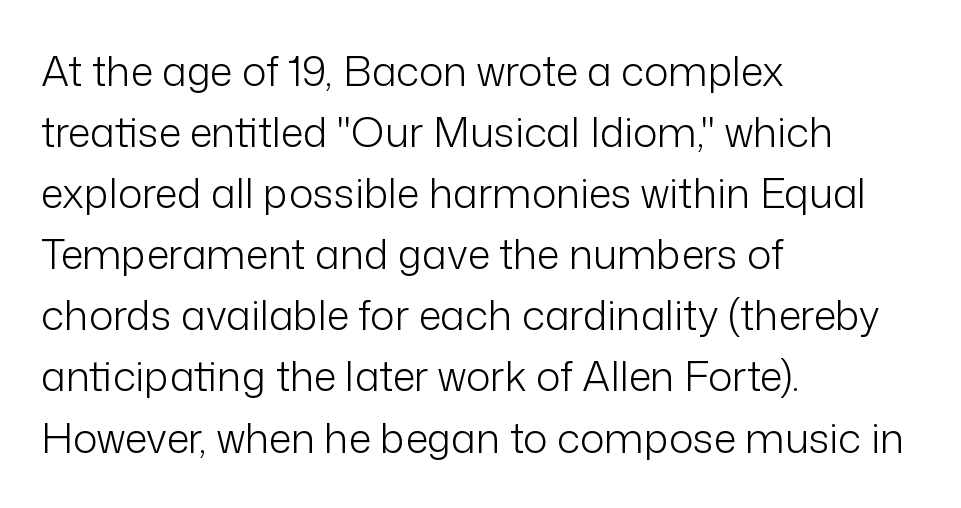
In terms of posture, this sample is upright. The rendering anchors every line to the left-hand side. Characters follow at the spacing the type designer built in. Vertical stems look standard width or narrower in stroke.
